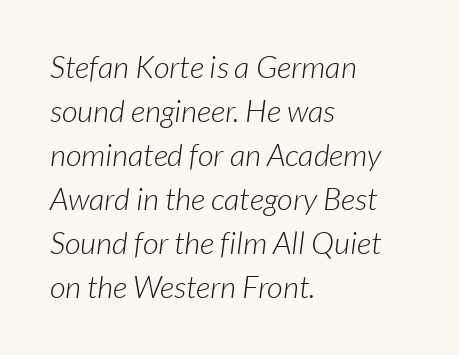
Q: Is the text bold? A: No.
Q: Is the typeface a serif or a sans-serif typeface? A: Sans-serif.
Q: Is the text underlined? A: No.
Q: How is the paragraph aligned? A: Left-aligned.
Q: Is the spacing between letters normal or unusually wide? A: Normal.
Q: Is the spacing between lines tight, normal or loose? A: Normal.
Q: Width (condensed, normal, or wide)? A: Normal.
Q: Stroke contrast? A: Low.
Q: x-height? A: Medium.
Q: Monospaced? A: No.
